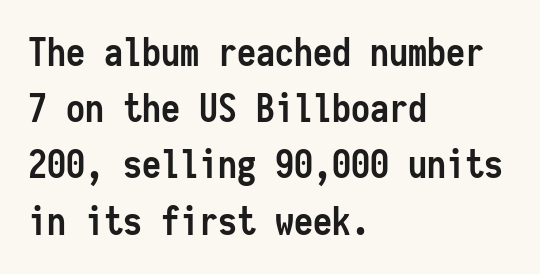
Q: Is the text bold? A: Yes.
Q: Is the text italic (slanted)? A: No, it is upright.
Q: Is the typeface a serif or a sans-serif typeface? A: Sans-serif.
Q: Is the text underlined? A: No.
Q: How is the paragraph aligned? A: Left-aligned.
Q: Is the spacing between letters normal or unusually wide? A: Normal.
Q: Is the spacing between lines tight, normal or loose? A: Normal.
Q: Width (condensed, normal, or wide)? A: Condensed.
Q: Stroke contrast? A: Low.
Q: x-height? A: Medium.
Q: Monospaced? A: Yes.
